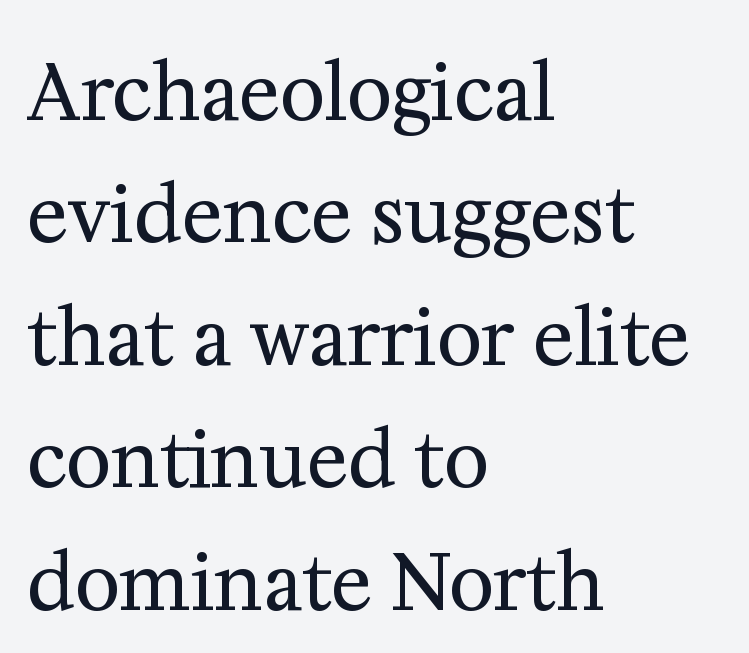
Q: Is the text bold? A: No.
Q: Is the text italic (slanted)? A: No, it is upright.
Q: Is the typeface a serif or a sans-serif typeface? A: Serif.
Q: Is the text underlined? A: No.
Q: How is the paragraph aligned? A: Left-aligned.
Q: Is the spacing between letters normal or unusually wide? A: Normal.
Q: Is the spacing between lines tight, normal or loose? A: Normal.
Q: Width (condensed, normal, or wide)? A: Normal.
Q: Stroke contrast? A: Medium.
Q: x-height? A: Medium.
Q: Monospaced? A: No.
